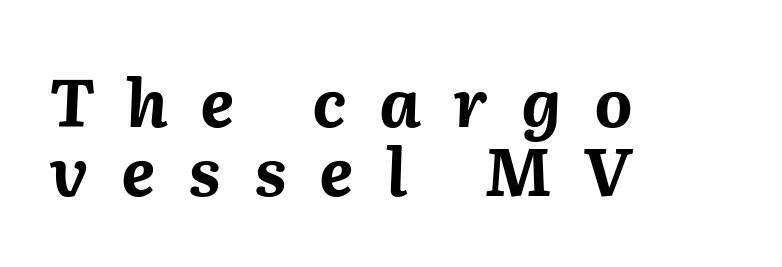
{"italic": "yes", "lean": "right", "slant_degrees": 2, "bold": "yes", "weight": "bold", "width": "normal", "stroke_contrast": "medium", "x_height": "medium", "monospaced": "no", "underline": "no", "align": "left", "line_spacing": "tight", "line_spacing_ratio": 1.05, "letter_spacing": "wide", "letter_spacing_em": 0.49, "glyph_px": 66}
